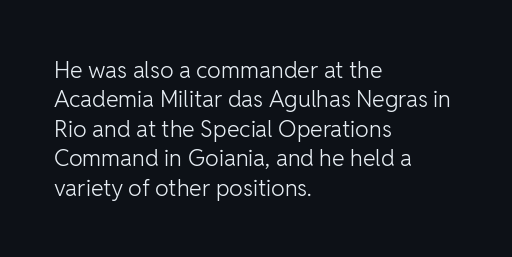
The image shows 23 px text type, upright; set left-aligned, normal line spacing (1.28x), normal letter spacing, not underlined.
